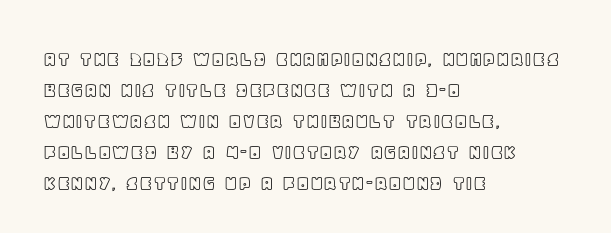
Q: Is the text italic (slanted)? A: No, it is upright.
Q: Is the text underlined? A: No.
Q: How is the paragraph aligned? A: Left-aligned.
Q: Is the spacing between letters normal or unusually wide? A: Normal.
Q: Is the spacing between lines tight, normal or loose? A: Normal.
